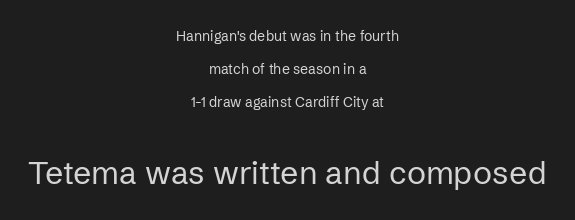
Block two is the big one; block one sits smaller above it. Nothing sits at the stroke ends, so this counts as sans-serif. Character widths vary here, with narrow letters taking less room than wide ones. Tall strokes in this sample are plumb rather than angled. Letter spacing: default. Where is the straight margin? There isn't one; the lines are centered.
